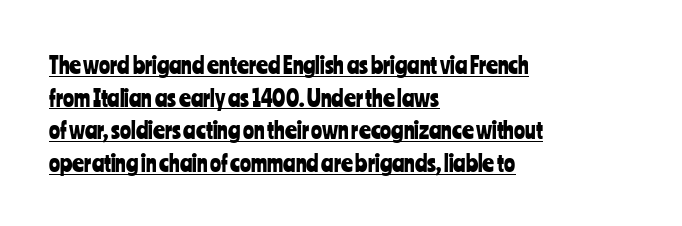
Layout note: lines flush left. Normally led — the rows are evenly, conventionally spaced. Short note: letters normally spaced. No italicization has been applied; the sample stays upright. A continuous stroke trails under the words, as in a hyperlink.
